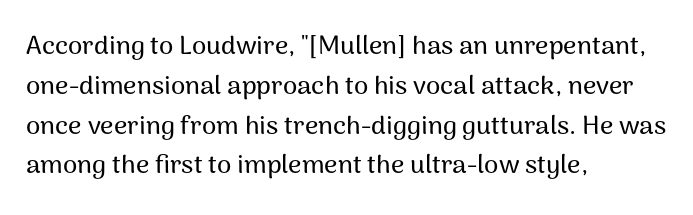
Q: Is the text italic (slanted)? A: No, it is upright.
Q: Is the text underlined? A: No.
Q: How is the paragraph aligned? A: Left-aligned.
Q: Is the spacing between letters normal or unusually wide? A: Normal.
Q: Is the spacing between lines tight, normal or loose? A: Normal.
